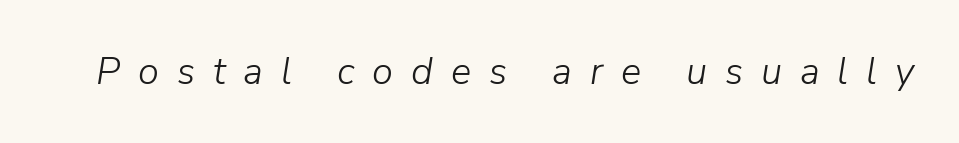
Q: Is the text bold? A: No.
Q: Is the text italic (slanted)? A: Yes, it leans right by about 9 degrees.
Q: Is the text underlined? A: No.
Q: Is the spacing between letters normal or unusually wide? A: Unusually wide.
Q: Width (condensed, normal, or wide)? A: Normal.
Q: Stroke contrast? A: Low.
Q: x-height? A: Medium.
Q: Monospaced? A: No.
